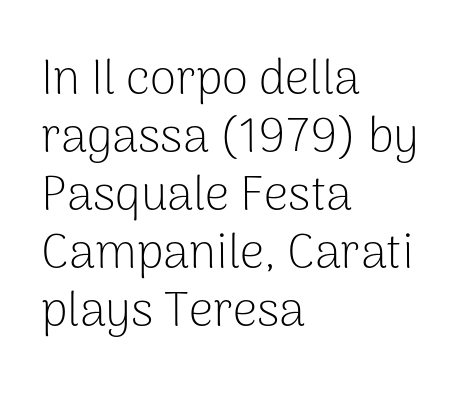
The image shows 48 px light sans-serif type, upright; set left-aligned, line spacing 1.21x, normal letter spacing, not underlined; low stroke contrast and a medium x-height.
